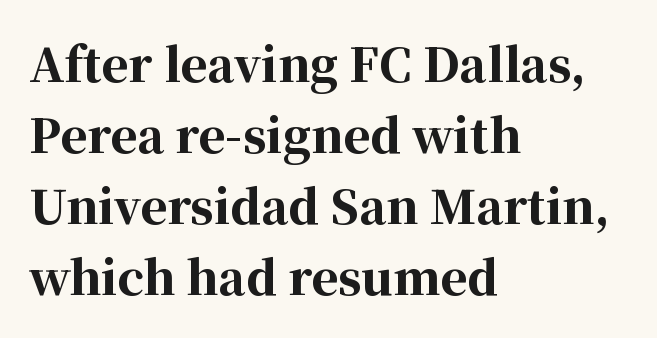
Q: Is the text bold? A: Yes.
Q: Is the text italic (slanted)? A: No, it is upright.
Q: Is the typeface a serif or a sans-serif typeface? A: Serif.
Q: Is the text underlined? A: No.
Q: How is the paragraph aligned? A: Left-aligned.
Q: Is the spacing between letters normal or unusually wide? A: Normal.
Q: Is the spacing between lines tight, normal or loose? A: Normal.
Q: Width (condensed, normal, or wide)? A: Normal.
Q: Stroke contrast? A: High.
Q: x-height? A: Medium.
Q: Monospaced? A: No.
